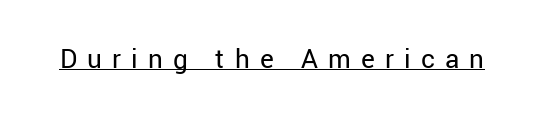
{"serif": "no", "italic": "no", "bold": "no", "weight": "regular", "width": "normal", "stroke_contrast": "low", "x_height": "medium", "monospaced": "no", "underline": "yes", "letter_spacing": "wide", "letter_spacing_em": 0.35, "glyph_px": 29}
